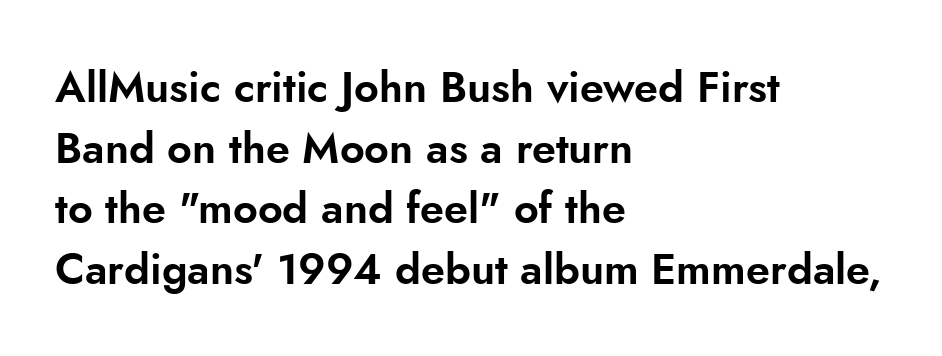
{"serif": "no", "italic": "no", "width": "normal", "stroke_contrast": "low", "x_height": "small", "monospaced": "no", "underline": "no", "align": "left", "line_spacing": "normal", "line_spacing_ratio": 1.41, "letter_spacing": "normal", "letter_spacing_em": 0.0, "glyph_px": 43}
